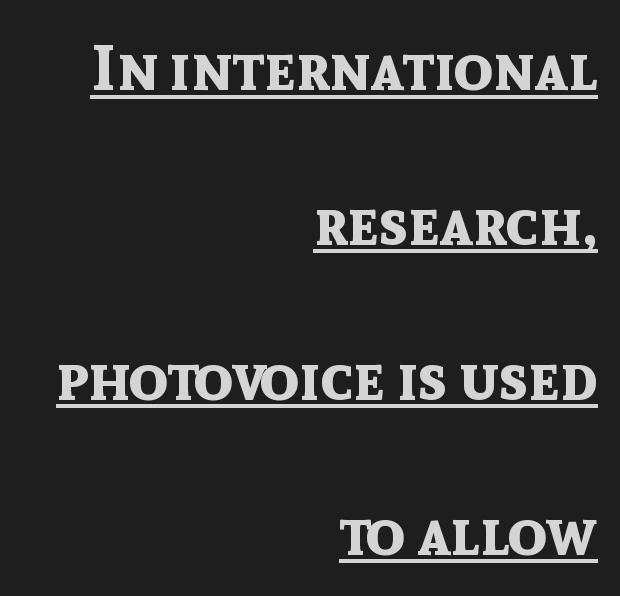
The image shows 64 px bold sans-serif type, upright; set right-aligned, loose line spacing (2.42x), normal letter spacing, underlined; a medium x-height.
